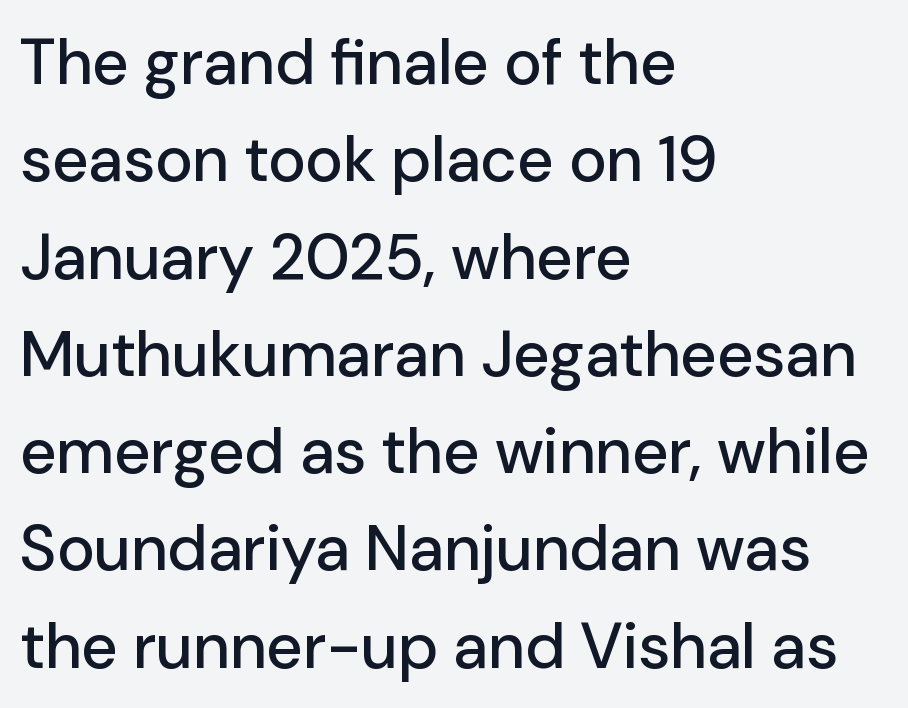
The image shows 64 px sans-serif type, upright; set left-aligned, normal line spacing (1.52x), normal letter spacing, not underlined; low stroke contrast and a medium x-height.
